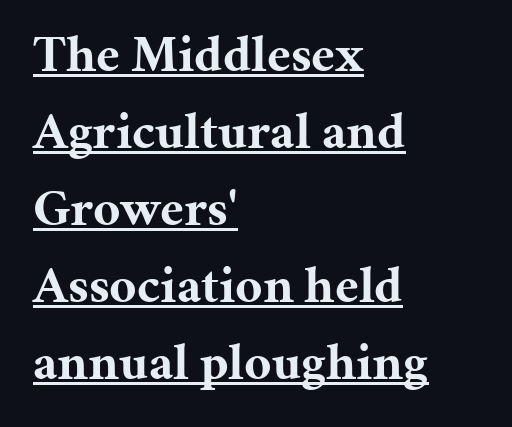
Looks like regular typesetting: each glyph gets only the width it needs. A typographer would call this underscored text. This is serif lettering, the kind often seen in printed books. Notice how descenders clear the ascenders below comfortably — that's standard leading. A roman cut, with each character standing at attention. Left-aligned paragraph, ragged on the right.
